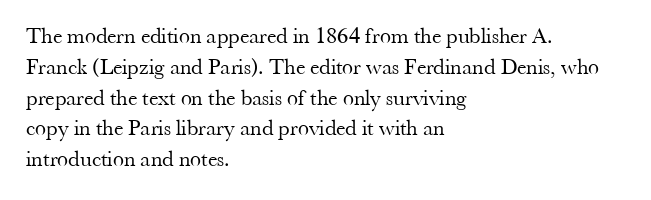
Q: Is the text bold? A: No.
Q: Is the text italic (slanted)? A: No, it is upright.
Q: Is the text underlined? A: No.
Q: How is the paragraph aligned? A: Left-aligned.
Q: Is the spacing between letters normal or unusually wide? A: Normal.
Q: Is the spacing between lines tight, normal or loose? A: Normal.
